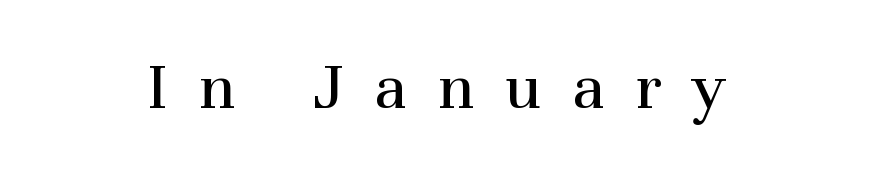
The image shows 70 px regular-weight serif type, upright; set centered, unusually wide letter spacing (+0.44 em), not underlined; medium stroke contrast and a medium x-height.
